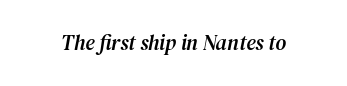
A clean baseline with only descenders dipping below it. Is the letter spacing exaggerated? No — it looks like the ordinary default. Quick note: italic.
